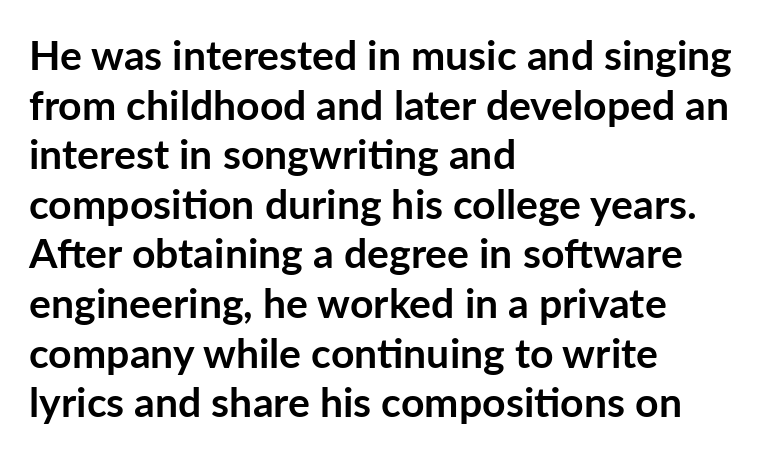
Q: Is the text bold? A: Yes.
Q: Is the text italic (slanted)? A: No, it is upright.
Q: Is the typeface a serif or a sans-serif typeface? A: Sans-serif.
Q: Is the text underlined? A: No.
Q: How is the paragraph aligned? A: Left-aligned.
Q: Is the spacing between letters normal or unusually wide? A: Normal.
Q: Width (condensed, normal, or wide)? A: Normal.
Q: Stroke contrast? A: Low.
Q: x-height? A: Medium.
Q: Monospaced? A: No.
